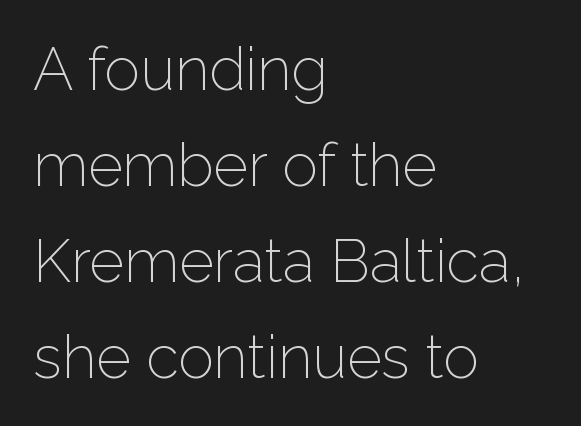
{"serif": "no", "italic": "no", "bold": "no", "weight": "light", "width": "normal", "stroke_contrast": "low", "x_height": "medium", "monospaced": "no", "underline": "no", "align": "left", "line_spacing": "normal", "line_spacing_ratio": 1.6, "letter_spacing": "normal", "letter_spacing_em": 0.0, "glyph_px": 60}
